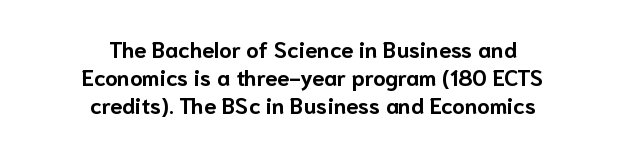
Q: Is the text bold? A: Yes.
Q: Is the text italic (slanted)? A: No, it is upright.
Q: Is the text underlined? A: No.
Q: How is the paragraph aligned? A: Centered.
Q: Is the spacing between letters normal or unusually wide? A: Normal.
Q: Is the spacing between lines tight, normal or loose? A: Normal.
